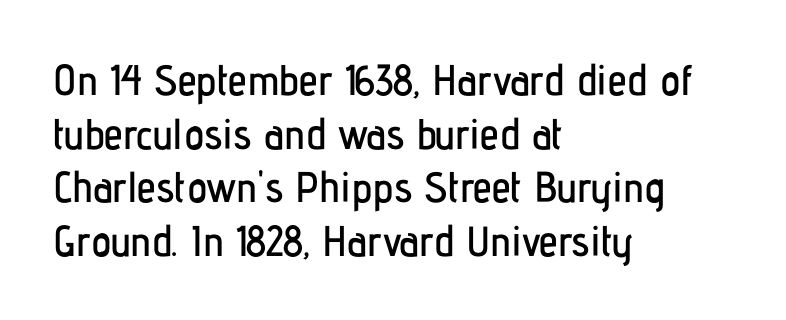
Q: Is the text italic (slanted)? A: No, it is upright.
Q: Is the typeface a serif or a sans-serif typeface? A: Sans-serif.
Q: Is the text underlined? A: No.
Q: How is the paragraph aligned? A: Left-aligned.
Q: Is the spacing between letters normal or unusually wide? A: Normal.
Q: Is the spacing between lines tight, normal or loose? A: Normal.
Q: Width (condensed, normal, or wide)? A: Condensed.
Q: Stroke contrast? A: Low.
Q: x-height? A: Medium.
Q: Monospaced? A: No.
